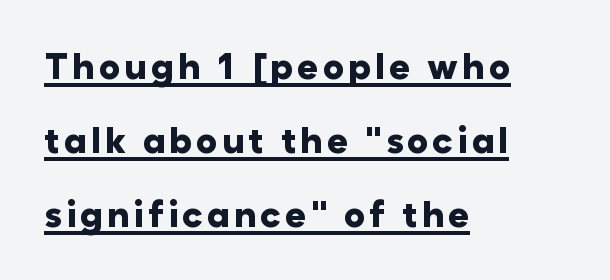
The characters look thick and weighty, a clear bold. A typesetter would call this proportional, since set widths differ per character. The letters carry no serifs — their stems end cleanly without finishing strokes. How would I describe the line gaps? Wide and relaxed. Underlined type. Italic? Not at all — the glyphs are vertical.
